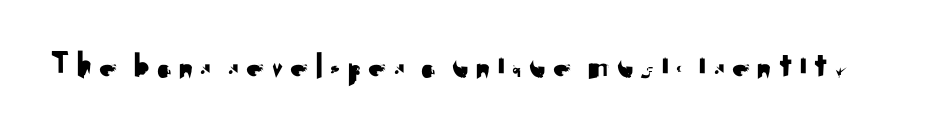
Q: Is the text italic (slanted)? A: No, it is upright.
Q: Is the typeface a serif or a sans-serif typeface? A: Sans-serif.
Q: Is the text underlined? A: No.
Q: Width (condensed, normal, or wide)? A: Normal.
Q: Stroke contrast? A: Medium.
Q: x-height? A: Small.
Q: Monospaced? A: No.
